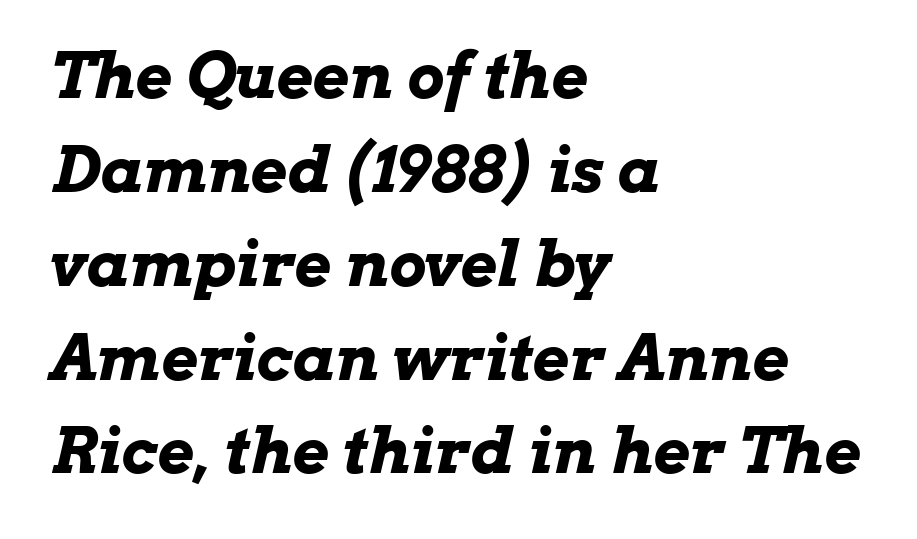
{"italic": "yes", "lean": "right", "slant_degrees": 13, "bold": "yes", "weight": "bold", "width": "wide", "stroke_contrast": "low", "x_height": "medium", "monospaced": "no", "underline": "no", "align": "left", "line_spacing": "normal", "line_spacing_ratio": 1.49, "letter_spacing": "normal", "letter_spacing_em": 0.0, "glyph_px": 63}
